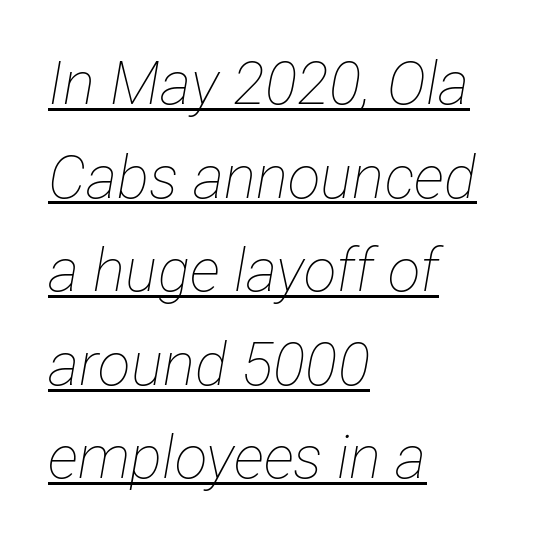
Q: Is the text bold? A: No.
Q: Is the text italic (slanted)? A: Yes, it leans right by about 12 degrees.
Q: Is the text underlined? A: Yes.
Q: How is the paragraph aligned? A: Left-aligned.
Q: Is the spacing between letters normal or unusually wide? A: Normal.
Q: Is the spacing between lines tight, normal or loose? A: Normal.
Q: Width (condensed, normal, or wide)? A: Condensed.
Q: Stroke contrast? A: Low.
Q: x-height? A: Medium.
Q: Monospaced? A: No.
